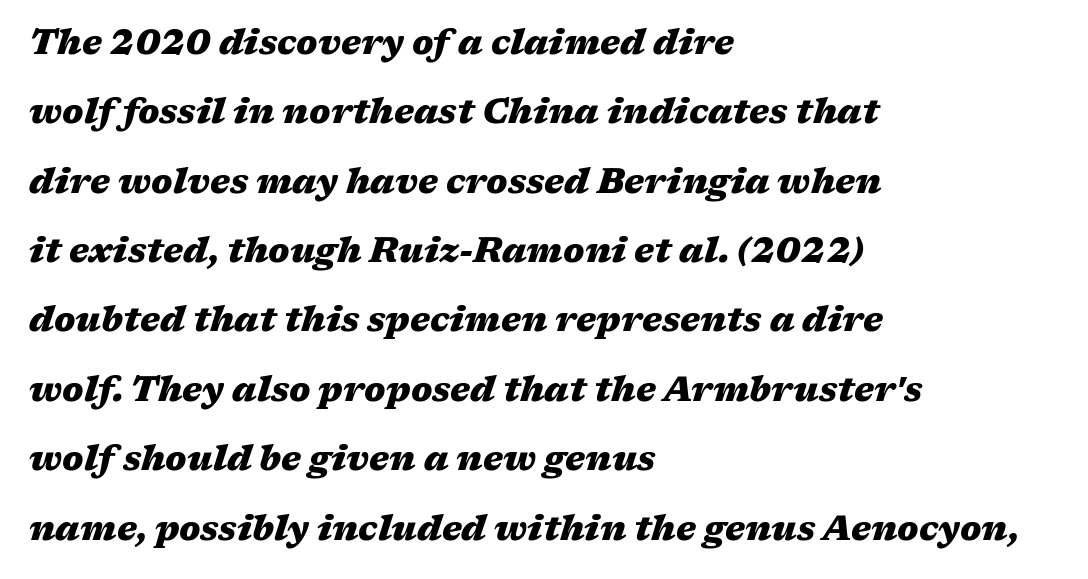
{"italic": "yes", "lean": "right", "slant_degrees": 17, "bold": "yes", "weight": "heavy", "width": "wide", "stroke_contrast": "medium", "x_height": "medium", "monospaced": "no", "underline": "no", "align": "left", "line_spacing": "loose", "line_spacing_ratio": 2.04, "letter_spacing": "normal", "letter_spacing_em": 0.0, "glyph_px": 34}
